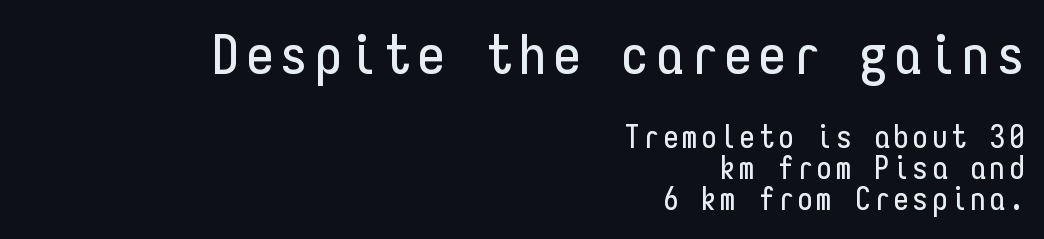
The image shows 55 px condensed sans-serif type, upright, monospaced; set right-aligned, tight line spacing (0.99x), not underlined; the first (top) block is 1.77x larger; low stroke contrast and a medium x-height.
